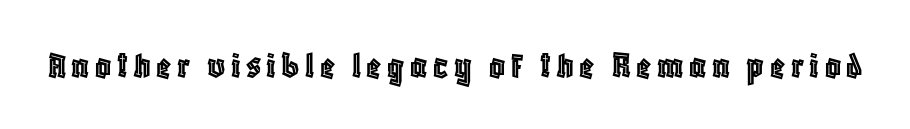
Q: Is the text italic (slanted)? A: No, it is upright.
Q: Is the text underlined? A: No.
Q: Width (condensed, normal, or wide)? A: Condensed.
Q: x-height? A: Large.
Q: Monospaced? A: No.
